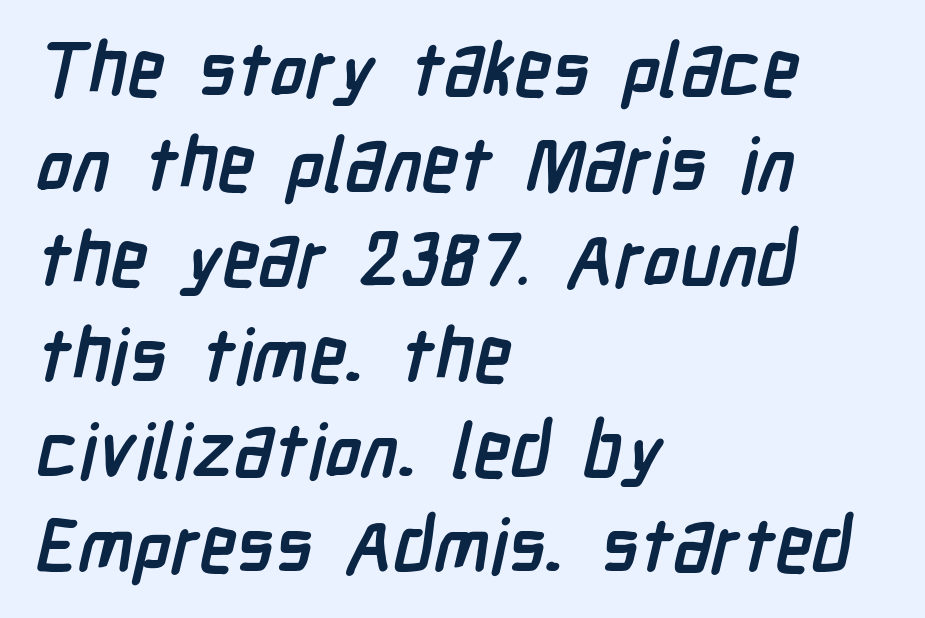
Q: Is the text bold? A: Yes.
Q: Is the typeface a serif or a sans-serif typeface? A: Sans-serif.
Q: Is the text underlined? A: No.
Q: How is the paragraph aligned? A: Left-aligned.
Q: Is the spacing between letters normal or unusually wide? A: Normal.
Q: Is the spacing between lines tight, normal or loose? A: Normal.
Q: Width (condensed, normal, or wide)? A: Condensed.
Q: Stroke contrast? A: Low.
Q: x-height? A: Medium.
Q: Monospaced? A: No.
